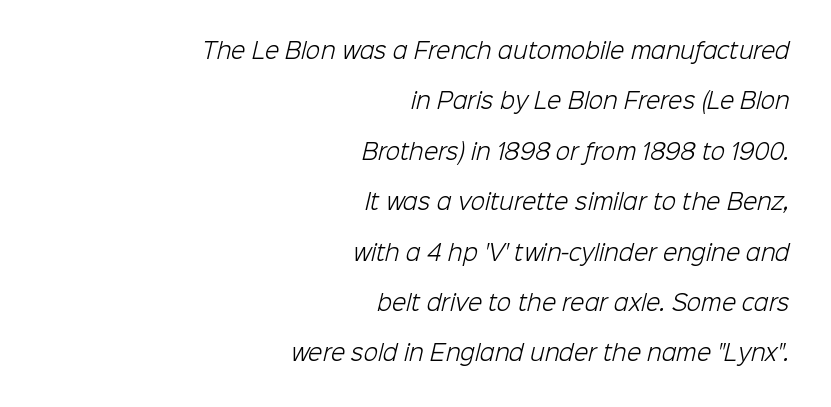
{"bold": "no", "underline": "no", "align": "right", "line_spacing": "loose", "line_spacing_ratio": 2.4, "letter_spacing": "normal", "letter_spacing_em": 0.0, "glyph_px": 21}
